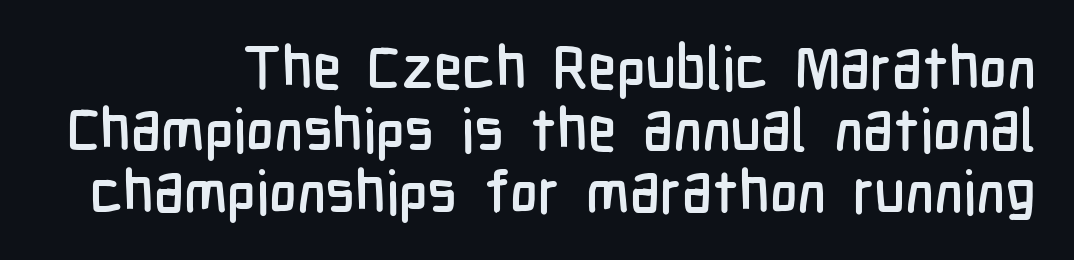
Short note: letters normally spaced. Cramped leading. You can tell it's not italic because the verticals are truly vertical. Here the designer chose a conventional face with non-uniform glyph widths. The rendering shows plain stroke endings on the letterforms — a sans-serif design. Only glyphs here, with clear space below each row.
